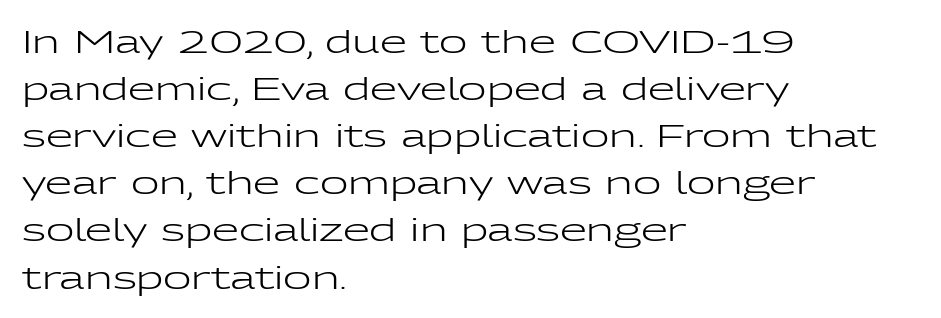
{"serif": "no", "italic": "no", "bold": "no", "weight": "regular", "width": "wide", "stroke_contrast": "low", "x_height": "medium", "monospaced": "no", "underline": "no", "align": "left", "line_spacing": "normal", "line_spacing_ratio": 1.52, "letter_spacing": "normal", "letter_spacing_em": 0.0, "glyph_px": 31}
